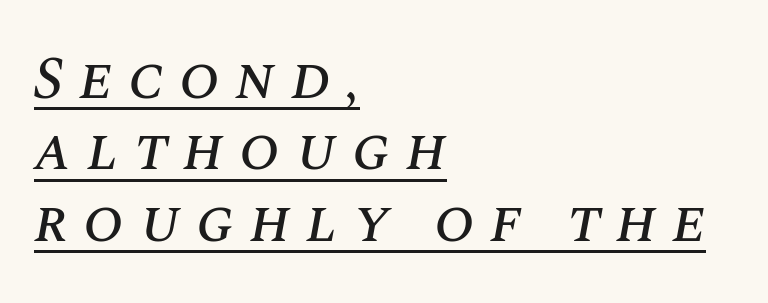
The lines in this sample share a left origin and differ only in where they stop. An italicized treatment has been applied to the whole sample. Students, note that the glyphs here are deliberately spaced far apart. Is there an underline? Yes — a line sits under the letters. Proportional: the letters do not fall into vertical columns.
